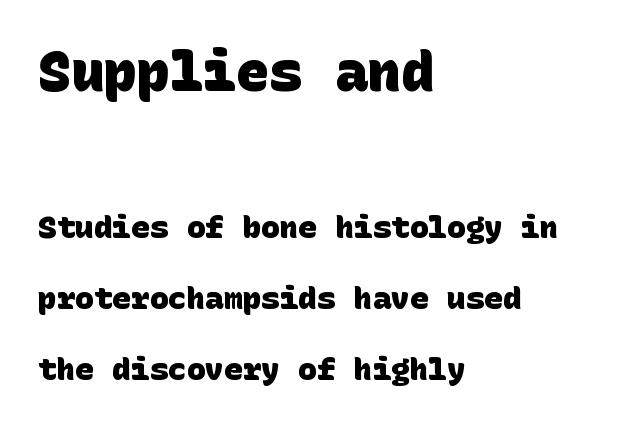
The image shows 55 px heavy sans-serif type; set left-aligned, loose line spacing (2.29x), normal letter spacing, not underlined; the first (top) block is 1.77x larger; low stroke contrast and a large x-height.
